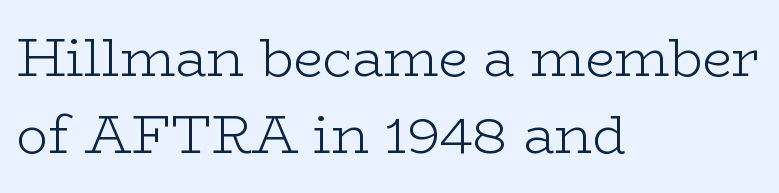
{"serif": "yes", "italic": "no", "bold": "no", "weight": "light", "width": "wide", "stroke_contrast": "low", "x_height": "medium", "monospaced": "no", "underline": "no", "align": "left", "line_spacing": "normal", "line_spacing_ratio": 1.46, "letter_spacing": "normal", "letter_spacing_em": 0.0, "glyph_px": 53}
